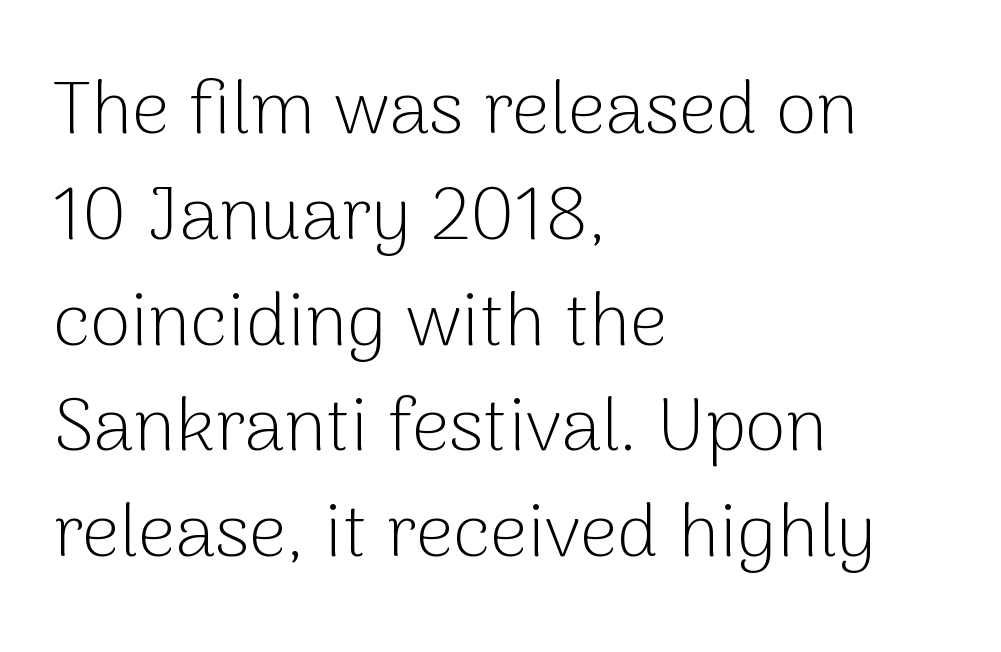
{"serif": "no", "italic": "no", "bold": "no", "weight": "light", "width": "normal", "stroke_contrast": "low", "x_height": "medium", "monospaced": "no", "underline": "no", "align": "left", "line_spacing": "normal", "line_spacing_ratio": 1.43, "letter_spacing": "normal", "letter_spacing_em": 0.0, "glyph_px": 74}
